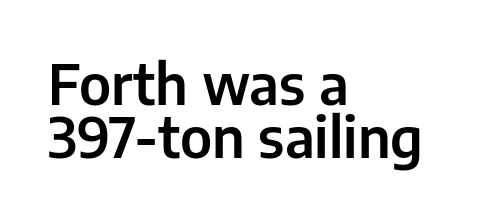
Letterform terminals end flat and unadorned throughout the passage. The letters advance in unequal steps, a hallmark of proportional type. When letters stand straight like this, we call the style roman or upright. Nothing unusual about the tracking: characters are spaced as the font intends. Tightly led — the rows are bunched.
